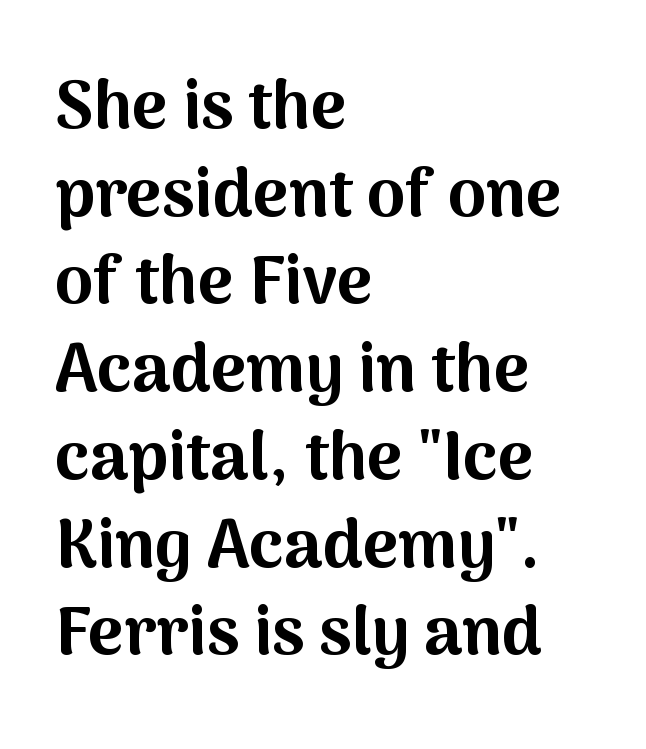
{"serif": "no", "italic": "no", "bold": "yes", "weight": "bold", "width": "normal", "stroke_contrast": "medium", "x_height": "medium", "monospaced": "no", "underline": "no", "align": "left", "line_spacing": "normal", "line_spacing_ratio": 1.29, "letter_spacing": "normal", "letter_spacing_em": 0.0, "glyph_px": 68}
